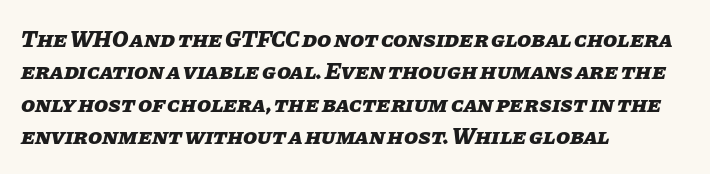
{"italic": "yes", "lean": "right", "slant_degrees": 11, "bold": "yes", "underline": "no", "align": "left", "line_spacing": "normal", "line_spacing_ratio": 1.41, "letter_spacing": "normal", "letter_spacing_em": 0.0, "glyph_px": 23}
